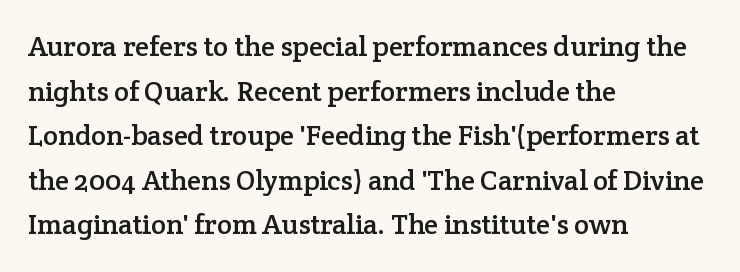
{"serif": "yes", "italic": "no", "width": "normal", "stroke_contrast": "low", "x_height": "medium", "monospaced": "no", "underline": "no", "align": "left", "line_spacing": "normal", "line_spacing_ratio": 1.59, "letter_spacing": "normal", "letter_spacing_em": 0.0, "glyph_px": 28}
